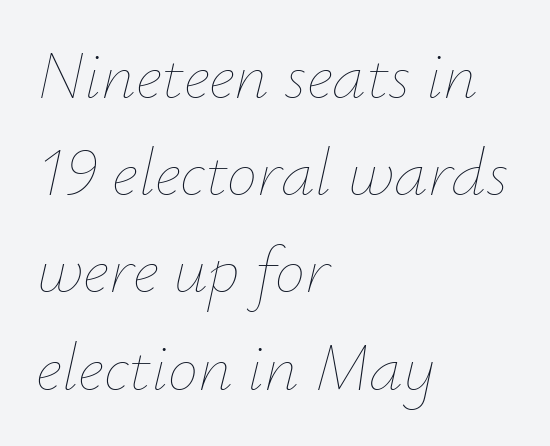
{"italic": "yes", "lean": "right", "slant_degrees": 12, "bold": "no", "weight": "thin", "width": "normal", "stroke_contrast": "low", "x_height": "small", "monospaced": "no", "underline": "no", "align": "left", "line_spacing": "normal", "line_spacing_ratio": 1.43, "letter_spacing": "normal", "letter_spacing_em": 0.0, "glyph_px": 68}
